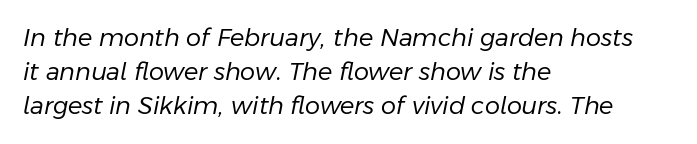
Rendered with sloped, italic letterforms. Observe the ordinary spacing: letters are neighbours, not strangers. Line starts are locked; line ends wander. Summary of weight: not heavy and not bold. Compared with typical paragraphs, the rows here are spaced about the same. Check the space under the baseline: it is left empty.
